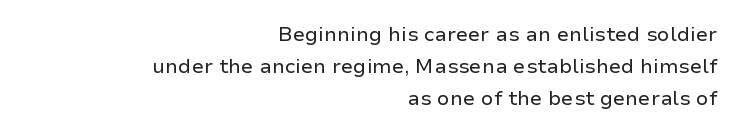
Q: Is the text bold? A: No.
Q: Is the text italic (slanted)? A: No, it is upright.
Q: Is the text underlined? A: No.
Q: How is the paragraph aligned? A: Right-aligned.
Q: Is the spacing between letters normal or unusually wide? A: Normal.
Q: Is the spacing between lines tight, normal or loose? A: Normal.
